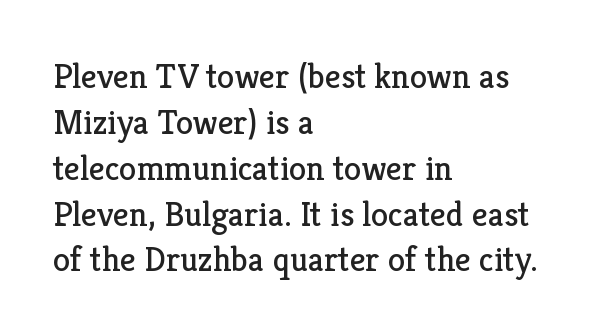
Q: Is the text bold? A: No.
Q: Is the text italic (slanted)? A: No, it is upright.
Q: Is the typeface a serif or a sans-serif typeface? A: Serif.
Q: Is the text underlined? A: No.
Q: How is the paragraph aligned? A: Left-aligned.
Q: Is the spacing between letters normal or unusually wide? A: Normal.
Q: Is the spacing between lines tight, normal or loose? A: Normal.
Q: Width (condensed, normal, or wide)? A: Normal.
Q: Stroke contrast? A: Low.
Q: x-height? A: Medium.
Q: Monospaced? A: No.
